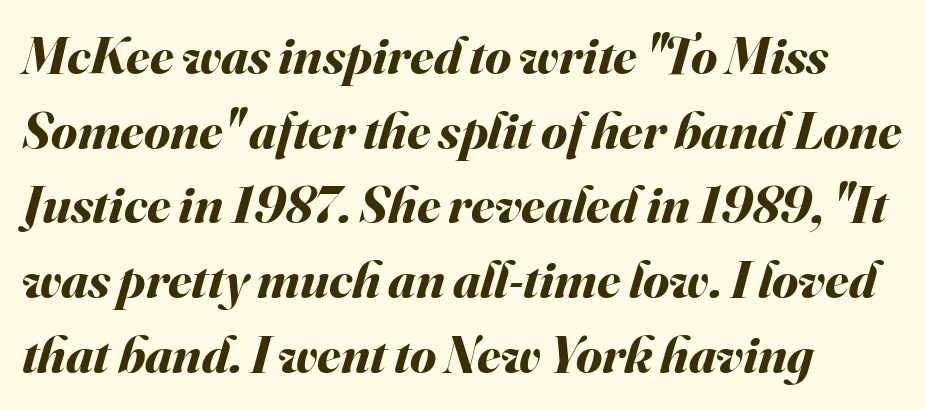
{"italic": "yes", "lean": "right", "slant_degrees": 16, "bold": "yes", "weight": "bold", "width": "normal", "stroke_contrast": "medium", "x_height": "small", "monospaced": "no", "underline": "no", "align": "left", "line_spacing": "normal", "line_spacing_ratio": 1.41, "letter_spacing": "normal", "letter_spacing_em": 0.0, "glyph_px": 53}
